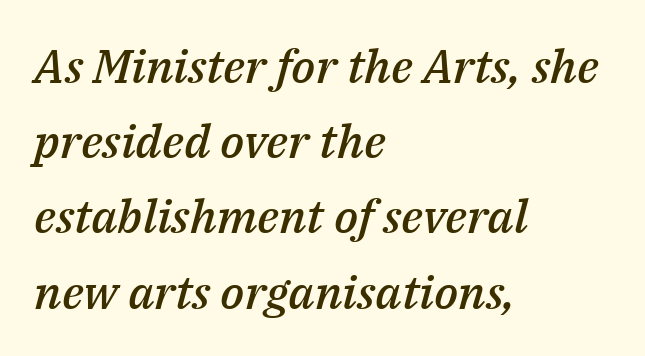
Q: Is the text bold? A: Semi-bold.
Q: Is the text italic (slanted)? A: Yes, it leans right by about 14 degrees.
Q: Is the text underlined? A: No.
Q: How is the paragraph aligned? A: Left-aligned.
Q: Is the spacing between letters normal or unusually wide? A: Normal.
Q: Is the spacing between lines tight, normal or loose? A: Normal.
Q: Width (condensed, normal, or wide)? A: Normal.
Q: Stroke contrast? A: Medium.
Q: x-height? A: Medium.
Q: Monospaced? A: No.
